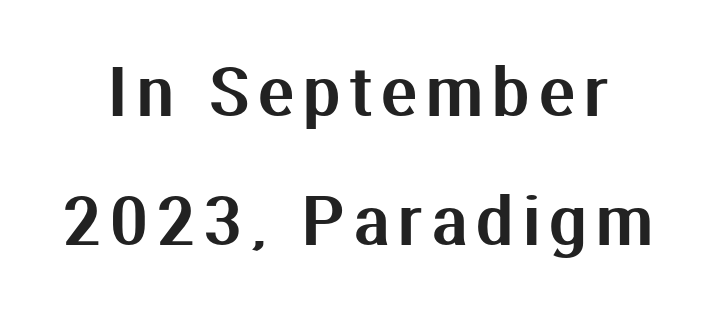
{"serif": "no", "italic": "no", "width": "normal", "stroke_contrast": "medium", "x_height": "medium", "monospaced": "no", "underline": "no", "line_spacing": "loose", "line_spacing_ratio": 1.96, "glyph_px": 66}
